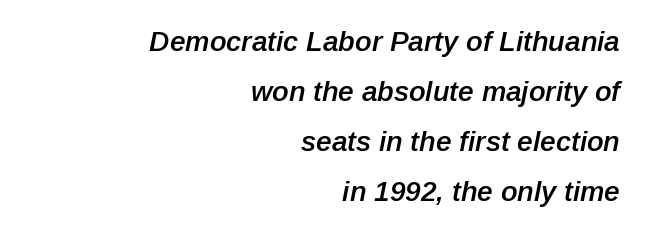
Just letters on the line, the space beneath them empty. There is no visible air inserted between adjacent glyphs. Characters are canted at an angle relative to the baseline's perpendicular. The face used here is proportionally spaced, like ordinary book or web type. A student would call this right alignment; a typographer would say flush right, rag left. These lines carry some extra weight — a demibold, not a full bold.
